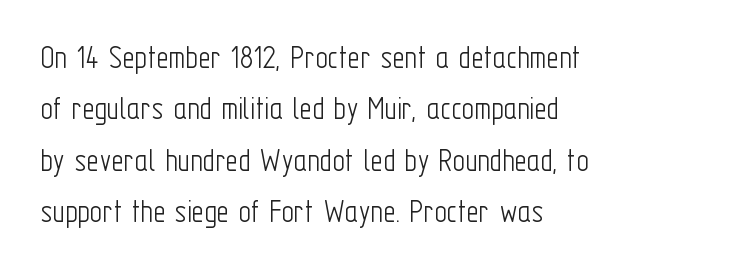
The paragraph has a hard left edge and a soft right edge. This is the regular roman posture of the typeface. Think of a printed novel: that variable character pitch is what you see here. In terms of leading, this rendering sits right in the middle.
